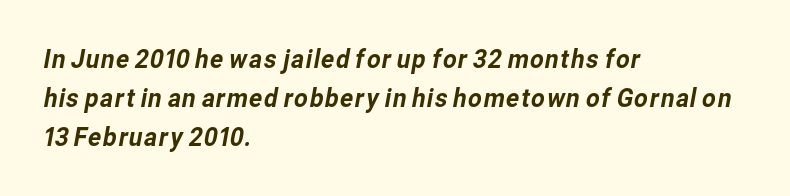
{"underline": "no", "align": "left", "line_spacing": "normal", "line_spacing_ratio": 1.45, "letter_spacing": "normal", "letter_spacing_em": 0.0, "glyph_px": 27}
